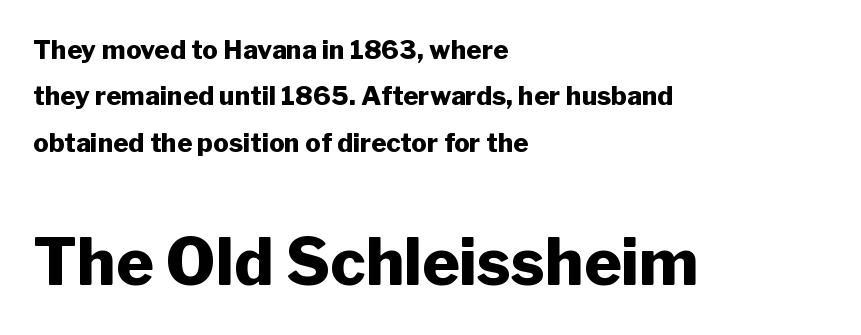
Chunky letters — that's bold for sure. Horizontally, the lines are justified to the leading edge only. Looks like regular typesetting: each glyph gets only the width it needs. A roman cut, with each character standing at attention. The passage shown begins with its smaller block and ends with its larger one.
